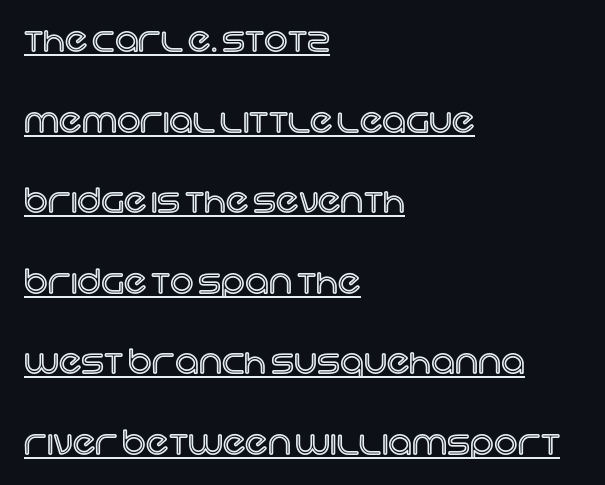
A classic flush-left, rag-right setting is used for this passage. The passage shown has conventional tracking throughout. The words here are underlined. Honestly, the rows look like they've been pulled way apart. Posture: upright roman. Do the characters align in a grid? No, the font is proportional.
